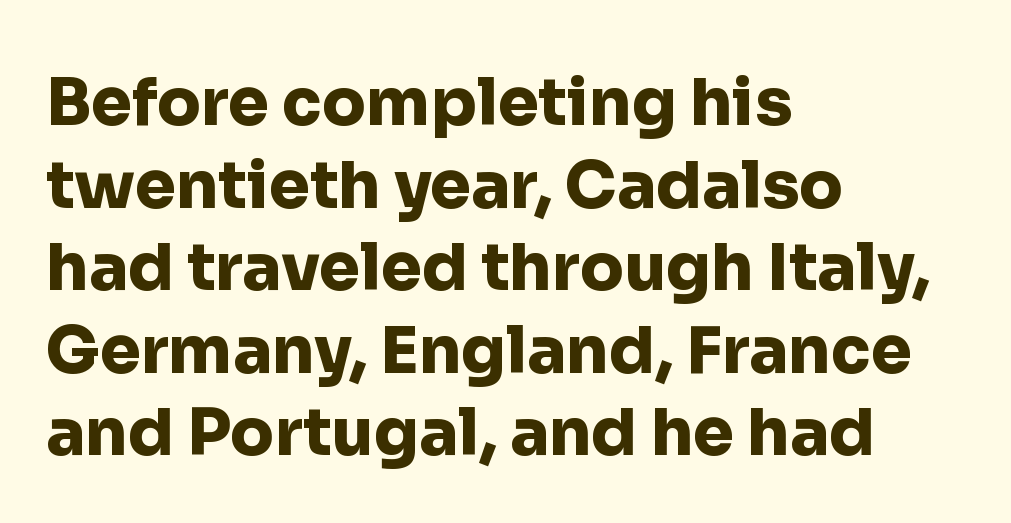
{"serif": "no", "italic": "no", "bold": "yes", "weight": "heavy", "width": "normal", "stroke_contrast": "low", "x_height": "medium", "monospaced": "no", "underline": "no", "align": "left", "line_spacing": "normal", "line_spacing_ratio": 1.27, "letter_spacing": "normal", "letter_spacing_em": 0.0, "glyph_px": 65}
